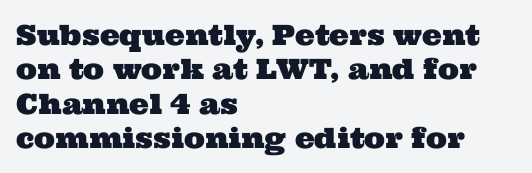
Q: Is the typeface a serif or a sans-serif typeface? A: Serif.
Q: Is the text underlined? A: No.
Q: How is the paragraph aligned? A: Left-aligned.
Q: Is the spacing between letters normal or unusually wide? A: Normal.
Q: Width (condensed, normal, or wide)? A: Wide.
Q: Stroke contrast? A: Medium.
Q: x-height? A: Medium.
Q: Monospaced? A: No.
